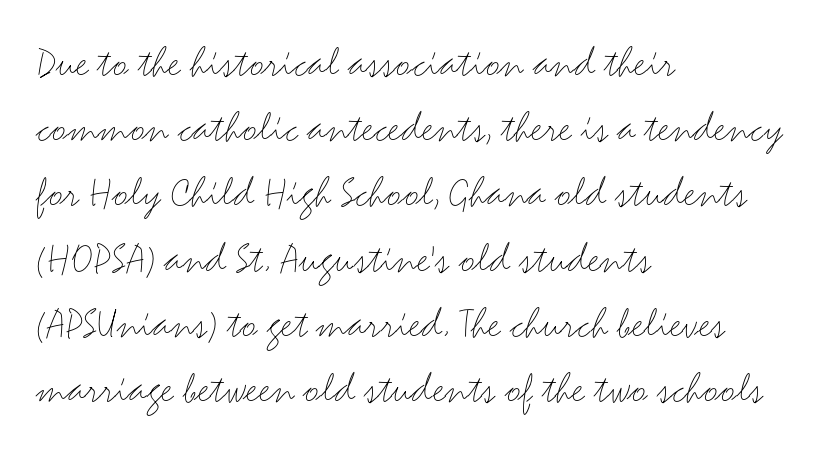
These lines keep a tight, regular rhythm from letter to letter. Vertically, the passage feels balanced, rows spaced as you'd expect. Honestly, there is no underline to notice here at all. Compared with a centered layout, this one pins lines to the left instead. This sample has the flowing, uneven cadence of proportional lettering.
